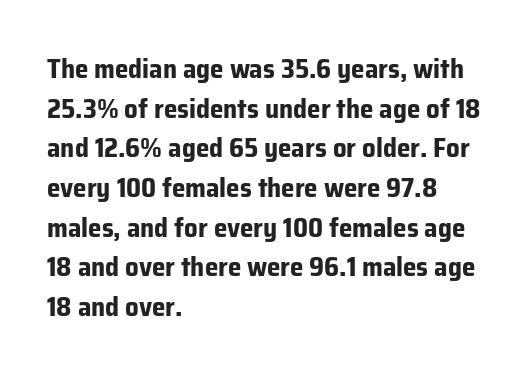
{"italic": "no", "bold": "yes", "underline": "no", "align": "left", "line_spacing": "normal", "line_spacing_ratio": 1.47, "letter_spacing": "normal", "letter_spacing_em": 0.0, "glyph_px": 27}
